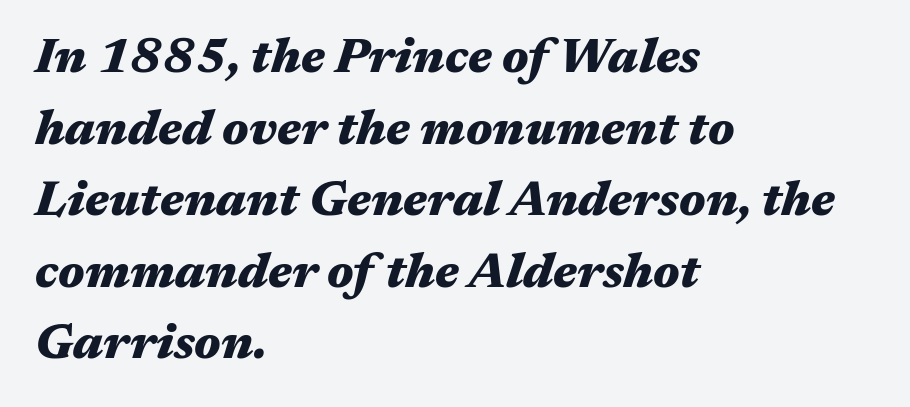
Q: Is the text bold? A: Yes.
Q: Is the text italic (slanted)? A: Yes, it leans right by about 17 degrees.
Q: Is the text underlined? A: No.
Q: How is the paragraph aligned? A: Left-aligned.
Q: Is the spacing between letters normal or unusually wide? A: Normal.
Q: Is the spacing between lines tight, normal or loose? A: Normal.
Q: Width (condensed, normal, or wide)? A: Wide.
Q: Stroke contrast? A: Medium.
Q: x-height? A: Medium.
Q: Monospaced? A: No.
